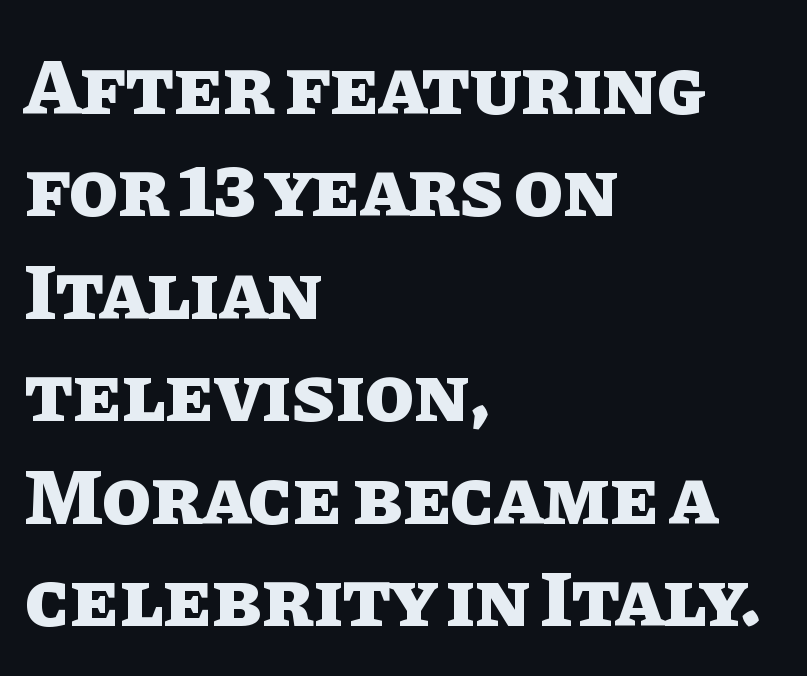
Q: Is the text bold? A: Yes.
Q: Is the text italic (slanted)? A: No, it is upright.
Q: Is the text underlined? A: No.
Q: How is the paragraph aligned? A: Left-aligned.
Q: Is the spacing between letters normal or unusually wide? A: Normal.
Q: Is the spacing between lines tight, normal or loose? A: Normal.
Q: Width (condensed, normal, or wide)? A: Normal.
Q: Stroke contrast? A: Low.
Q: x-height? A: Large.
Q: Monospaced? A: No.
